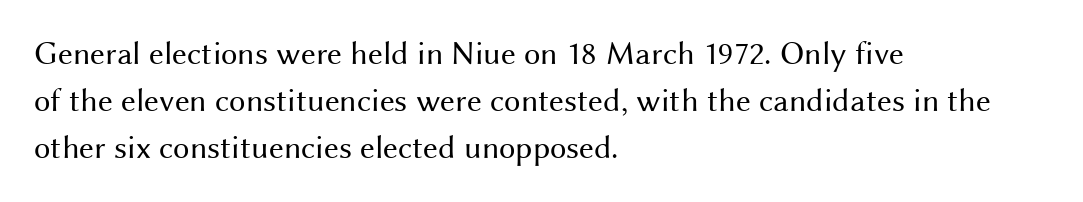
The image shows 33 px regular-weight sans-serif type, upright; set left-aligned, normal line spacing (1.43x), normal letter spacing, not underlined; medium stroke contrast and a medium x-height.
